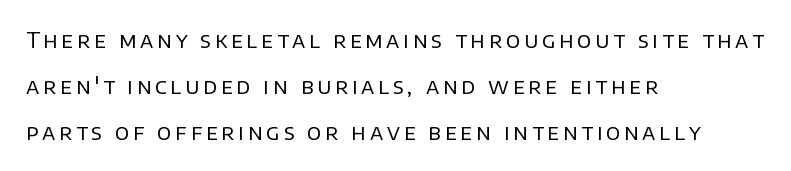
Every character sits straight up, as roman type does. Honestly, there is no underline to notice here at all. This rendering uses left alignment, leaving the right contour irregular. You could fit nearly another row in the gap between these rows. Is the type heavy? It reads as light-to-regular instead.
